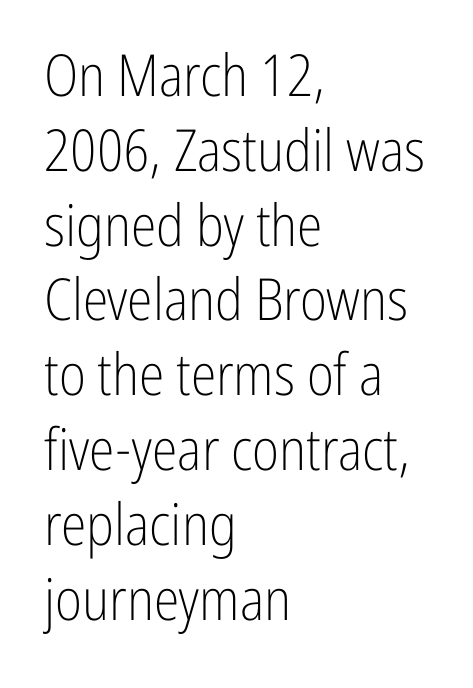
The image shows 58 px light, condensed sans-serif type, upright; set left-aligned, normal line spacing (1.29x), normal letter spacing, not underlined; low stroke contrast and a medium x-height.
